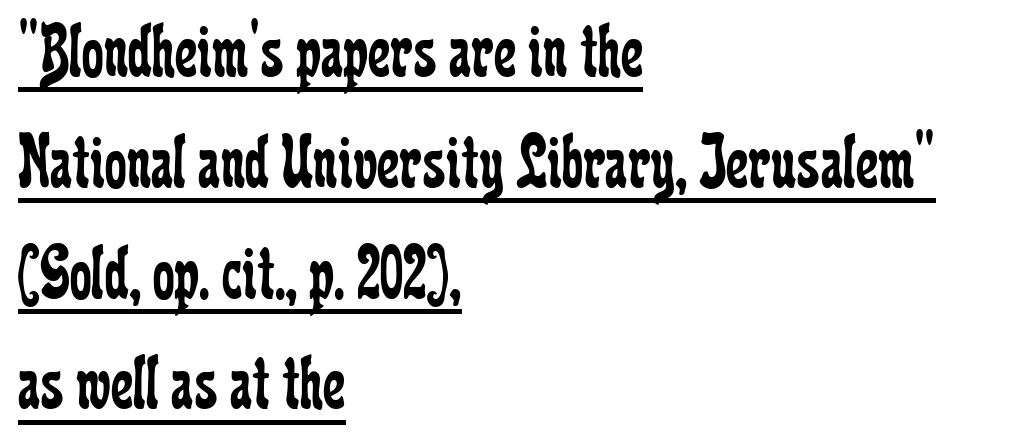
{"serif": "yes", "italic": "no", "bold": "no", "weight": "regular", "width": "condensed", "stroke_contrast": "low", "x_height": "medium", "monospaced": "no", "underline": "yes", "align": "left", "line_spacing": "normal", "line_spacing_ratio": 1.42, "letter_spacing": "normal", "letter_spacing_em": 0.0, "glyph_px": 78}
